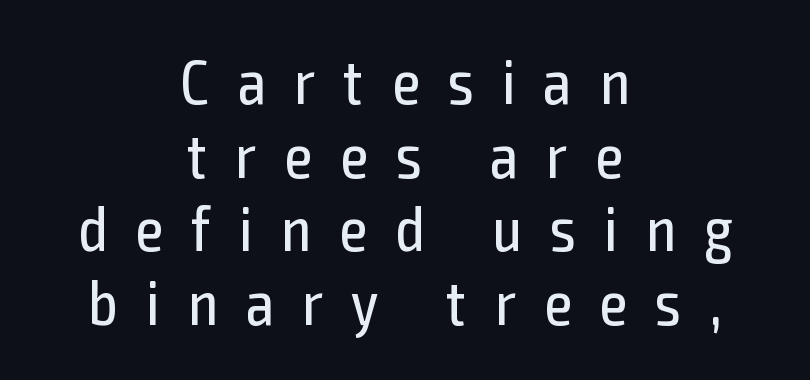
{"serif": "no", "italic": "no", "bold": "no", "weight": "regular", "width": "condensed", "x_height": "medium", "monospaced": "no", "underline": "no", "align": "center", "line_spacing_ratio": 1.17, "letter_spacing": "wide", "letter_spacing_em": 0.45, "glyph_px": 63}
